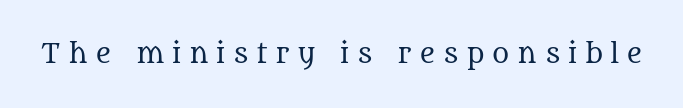
Q: Is the text bold? A: No.
Q: Is the text italic (slanted)? A: No, it is upright.
Q: Is the text underlined? A: No.
Q: Is the spacing between letters normal or unusually wide? A: Unusually wide.
